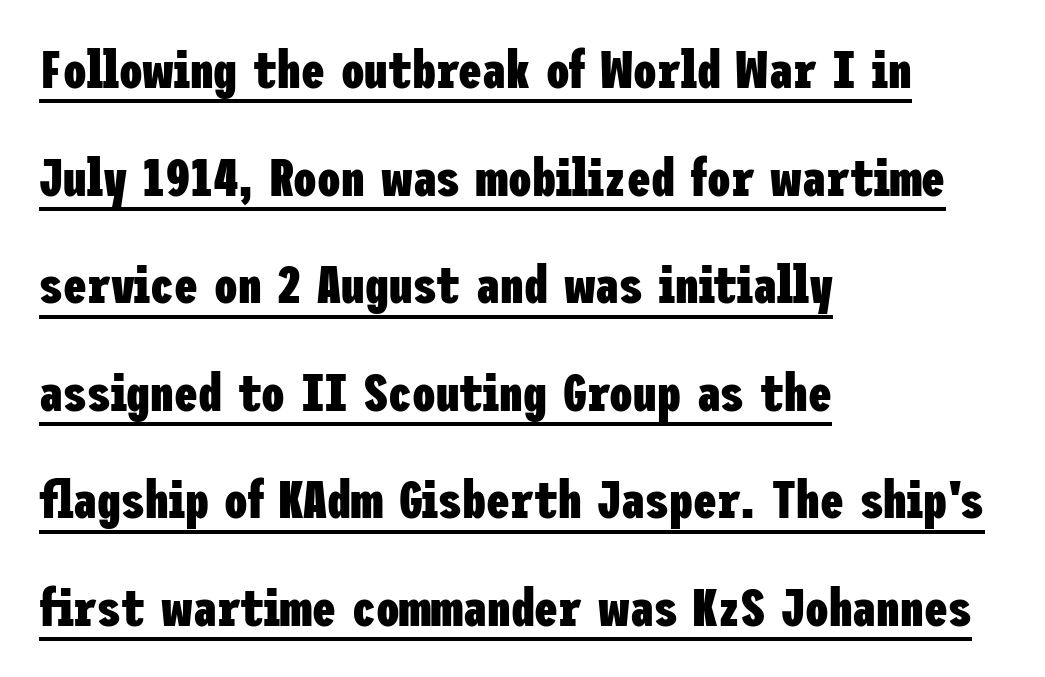
The image shows 53 px heavy, condensed sans-serif type, upright; set left-aligned, loose line spacing (2.03x), normal letter spacing, underlined; low stroke contrast and a medium x-height.
